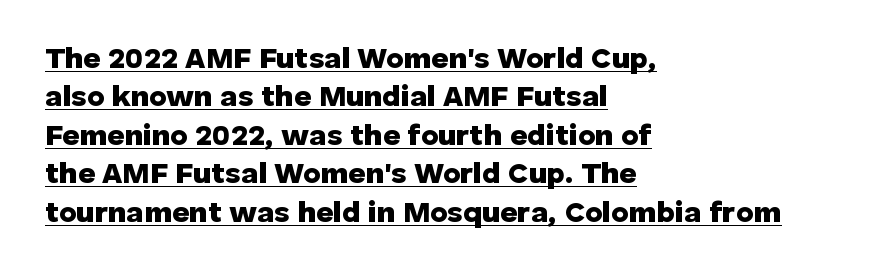
The image shows 30 px heavy sans-serif type, upright; set left-aligned, normal line spacing (1.28x), normal letter spacing, underlined; low stroke contrast and a medium x-height.
